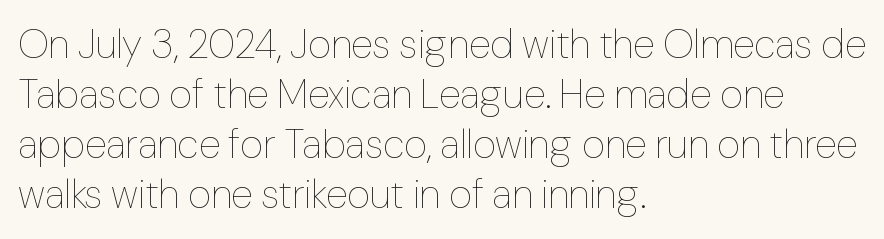
The font is comparable to plain body text, perhaps lighter. Tracking value appears to be zero — textbook default spacing. Honestly, the row spacing looks completely unremarkable. Does the lettering tilt? It doesn't — this is upright. Underlining? Definitely not there. Think of a printed novel: that variable character pitch is what you see here.
